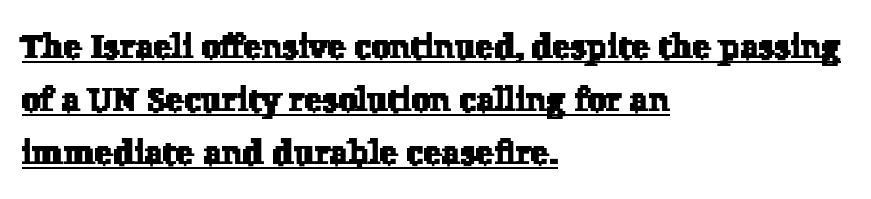
Q: Is the typeface a serif or a sans-serif typeface? A: Serif.
Q: Is the text underlined? A: Yes.
Q: How is the paragraph aligned? A: Left-aligned.
Q: Is the spacing between letters normal or unusually wide? A: Normal.
Q: Is the spacing between lines tight, normal or loose? A: Normal.
Q: Width (condensed, normal, or wide)? A: Normal.
Q: Stroke contrast? A: Low.
Q: x-height? A: Medium.
Q: Monospaced? A: No.
